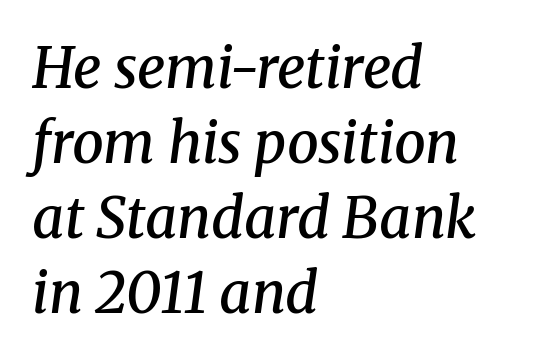
The image shows 56 px semibold serif type, italic (leaning right); set left-aligned, normal line spacing (1.34x), normal letter spacing, not underlined; medium stroke contrast and a medium x-height.
